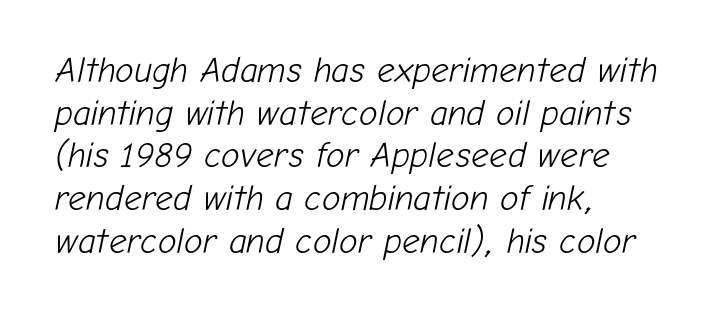
The image shows 35 px light type, italic (leaning right); set left-aligned, line spacing 1.22x, normal letter spacing, not underlined; low stroke contrast and a medium x-height.
